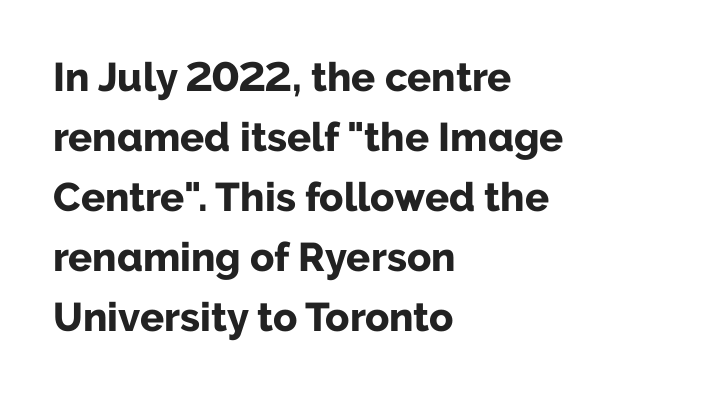
{"serif": "no", "italic": "no", "bold": "yes", "weight": "bold", "width": "normal", "stroke_contrast": "low", "x_height": "medium", "monospaced": "no", "underline": "no", "align": "left", "line_spacing": "normal", "line_spacing_ratio": 1.5, "letter_spacing": "normal", "letter_spacing_em": 0.0, "glyph_px": 40}
